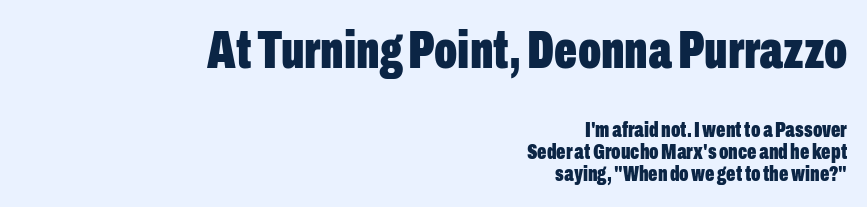
Q: Is the text bold? A: Yes.
Q: Is the text italic (slanted)? A: No, it is upright.
Q: Is the typeface a serif or a sans-serif typeface? A: Sans-serif.
Q: Is the text underlined? A: No.
Q: How is the paragraph aligned? A: Right-aligned.
Q: Is the spacing between letters normal or unusually wide? A: Normal.
Q: Is the spacing between lines tight, normal or loose? A: Tight.
Q: Which block of text is set in a larger size, the first (top) or the second (bottom)? A: The first (top) one.
Q: Width (condensed, normal, or wide)? A: Condensed.
Q: Stroke contrast? A: Low.
Q: x-height? A: Medium.
Q: Monospaced? A: No.
